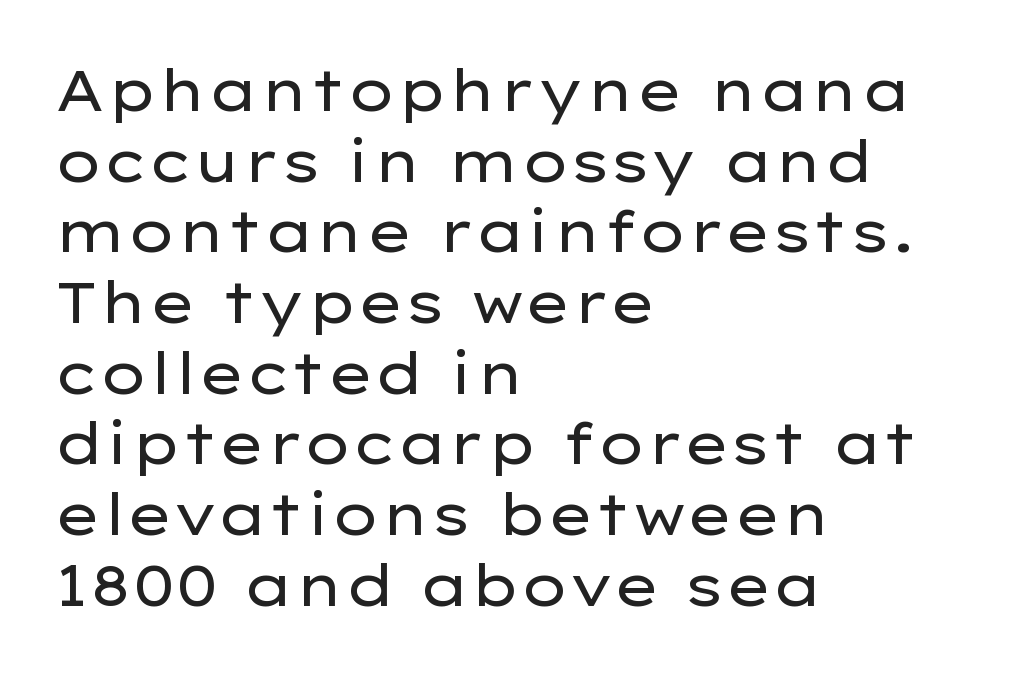
The cut favours lightness, reaching ordinary text weight at its darkest. The type family on display is of the sans-serif kind. Tracking here is standard; glyphs follow each other at the usual distance. Is this a fixed-width face? No — the glyphs have proportional, varying widths. Layout note: lines flush left.
